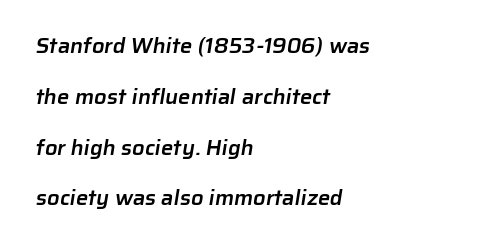
{"bold": "semi", "underline": "no", "align": "left", "line_spacing": "loose", "line_spacing_ratio": 2.31, "letter_spacing": "normal", "letter_spacing_em": 0.0, "glyph_px": 22}
